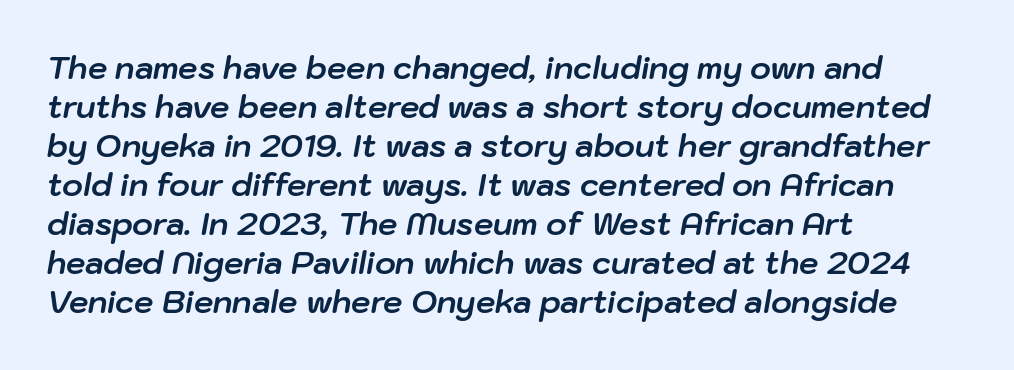
Q: Is the text bold? A: Yes.
Q: Is the text italic (slanted)? A: Yes, it leans right by about 10 degrees.
Q: Is the text underlined? A: No.
Q: How is the paragraph aligned? A: Left-aligned.
Q: Is the spacing between letters normal or unusually wide? A: Normal.
Q: Is the spacing between lines tight, normal or loose? A: Normal.
Q: Width (condensed, normal, or wide)? A: Normal.
Q: Stroke contrast? A: Low.
Q: x-height? A: Medium.
Q: Monospaced? A: No.
